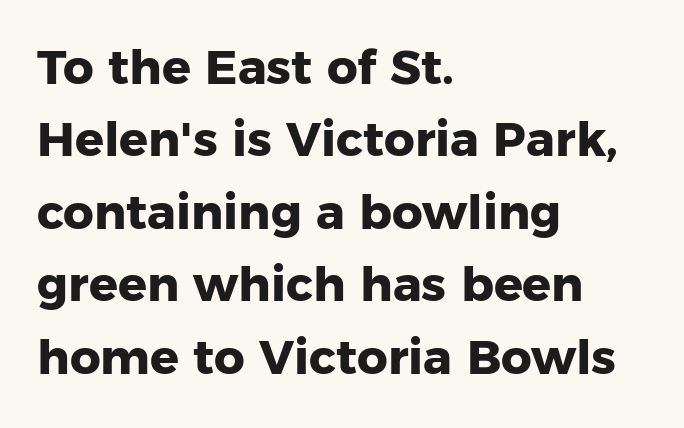
The image shows 48 px heavy sans-serif type, upright; set left-aligned, normal line spacing (1.51x), normal letter spacing, not underlined; low stroke contrast and a medium x-height.
